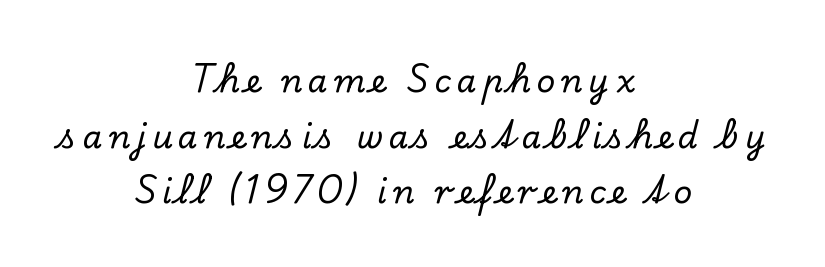
The image shows 32 px serif type; set centered, line spacing 1.74x, not underlined; low stroke contrast and a small x-height.
